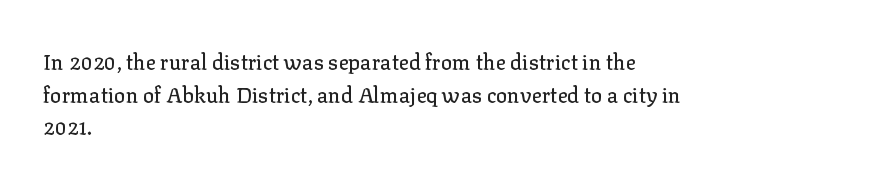
Q: Is the text italic (slanted)? A: No, it is upright.
Q: Is the text underlined? A: No.
Q: How is the paragraph aligned? A: Left-aligned.
Q: Is the spacing between letters normal or unusually wide? A: Normal.
Q: Is the spacing between lines tight, normal or loose? A: Normal.
